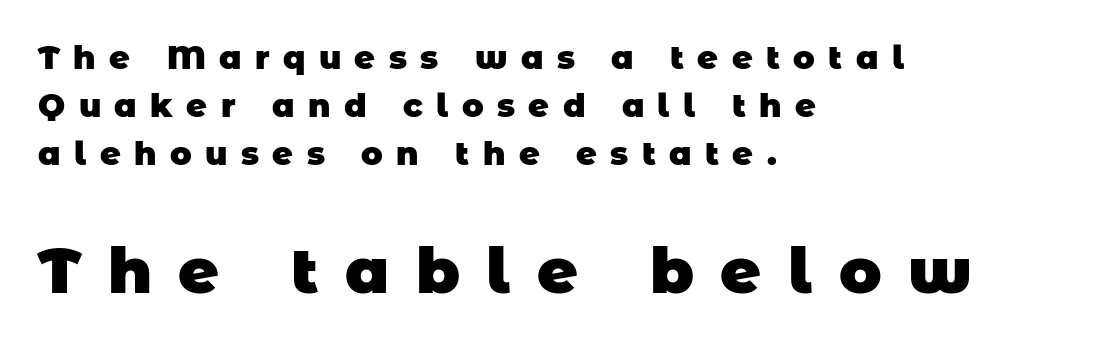
{"serif": "no", "bold": "yes", "weight": "heavy", "width": "normal", "stroke_contrast": "low", "x_height": "large", "monospaced": "no", "underline": "no", "align": "left", "line_spacing": "normal", "line_spacing_ratio": 1.5, "letter_spacing": "wide", "letter_spacing_em": 0.42, "larger_block": "second", "size_ratio": 1.97, "glyph_px": 63}
